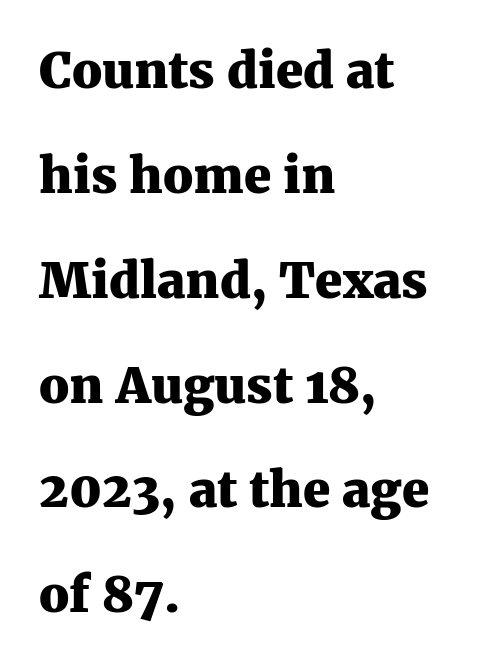
{"serif": "yes", "italic": "no", "bold": "yes", "weight": "heavy", "width": "normal", "stroke_contrast": "medium", "x_height": "medium", "monospaced": "no", "underline": "no", "align": "left", "line_spacing": "loose", "line_spacing_ratio": 2.14, "letter_spacing": "normal", "letter_spacing_em": 0.0, "glyph_px": 49}
